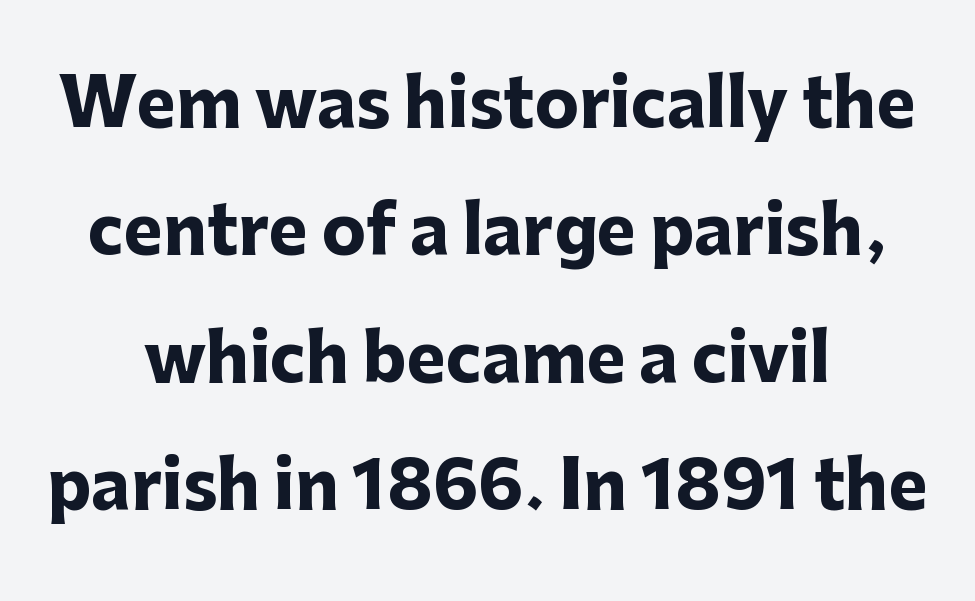
{"serif": "no", "italic": "no", "bold": "yes", "weight": "heavy", "width": "normal", "stroke_contrast": "low", "x_height": "medium", "monospaced": "no", "underline": "no", "align": "center", "line_spacing": "loose", "line_spacing_ratio": 1.93, "letter_spacing": "normal", "letter_spacing_em": 0.0, "glyph_px": 66}
